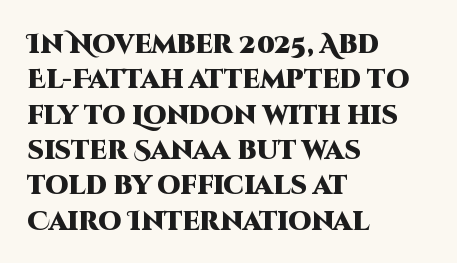
Q: Is the text bold? A: Yes.
Q: Is the text italic (slanted)? A: No, it is upright.
Q: Is the text underlined? A: No.
Q: How is the paragraph aligned? A: Left-aligned.
Q: Is the spacing between letters normal or unusually wide? A: Normal.
Q: Is the spacing between lines tight, normal or loose? A: Normal.
